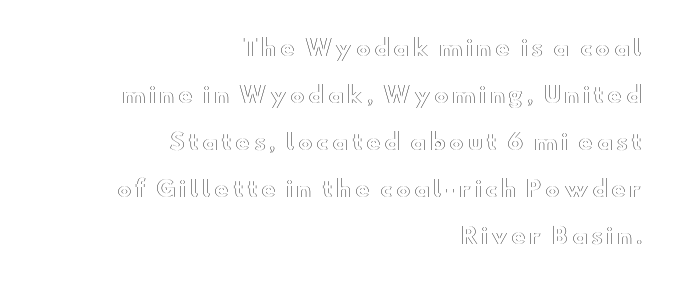
The image shows 22 px text type, upright; set right-aligned, loose line spacing (2.14x), not underlined.
